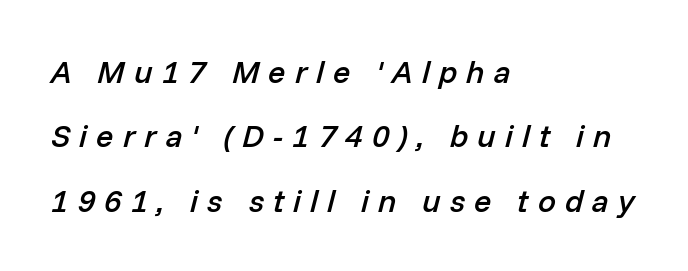
The image shows 32 px semibold type, italic (leaning right); set left-aligned, loose line spacing (2.01x), unusually wide letter spacing (+0.28 em), not underlined; low stroke contrast and a medium x-height.
